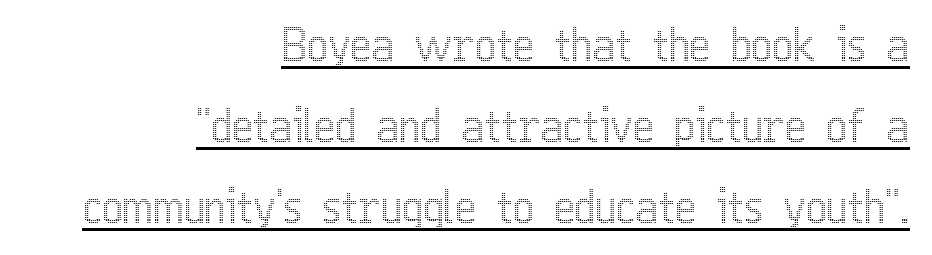
The image shows 45 px condensed type, upright; set right-aligned, line spacing 1.8x, normal letter spacing, underlined; a medium x-height.
